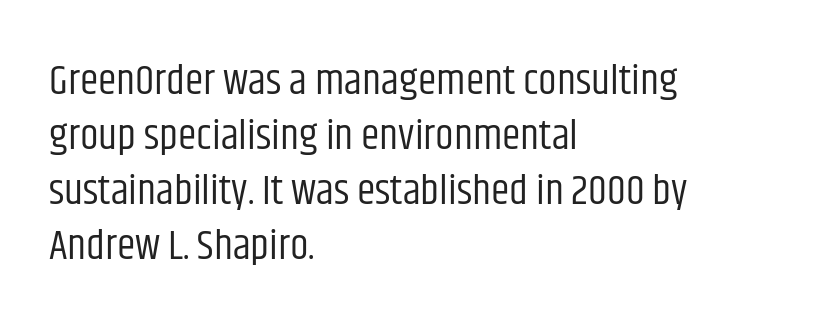
Q: Is the text bold? A: No.
Q: Is the text italic (slanted)? A: No, it is upright.
Q: Is the typeface a serif or a sans-serif typeface? A: Sans-serif.
Q: Is the text underlined? A: No.
Q: How is the paragraph aligned? A: Left-aligned.
Q: Is the spacing between letters normal or unusually wide? A: Normal.
Q: Is the spacing between lines tight, normal or loose? A: Normal.
Q: Width (condensed, normal, or wide)? A: Condensed.
Q: Stroke contrast? A: Low.
Q: x-height? A: Large.
Q: Monospaced? A: No.
